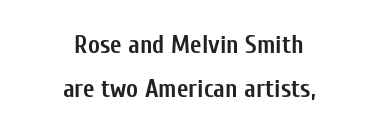
These lines carry a lot of weight — the face is fully bold. Characters follow at the spacing the type designer built in. Has an underline been added? It has not. Italic: no, the glyphs are upright roman. If you folded the block vertically in half, each line would mirror itself in length.
